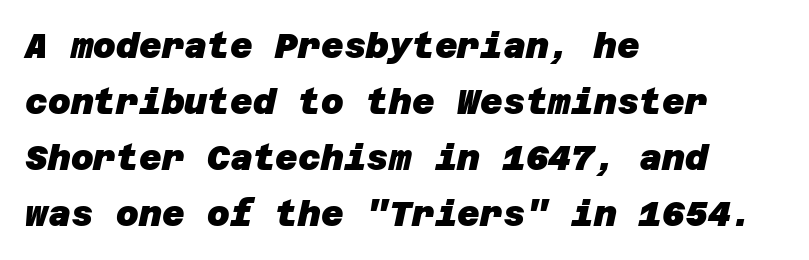
The image shows 35 px heavy sans-serif type; set left-aligned, normal line spacing (1.6x), normal letter spacing, not underlined; low stroke contrast and a large x-height.
